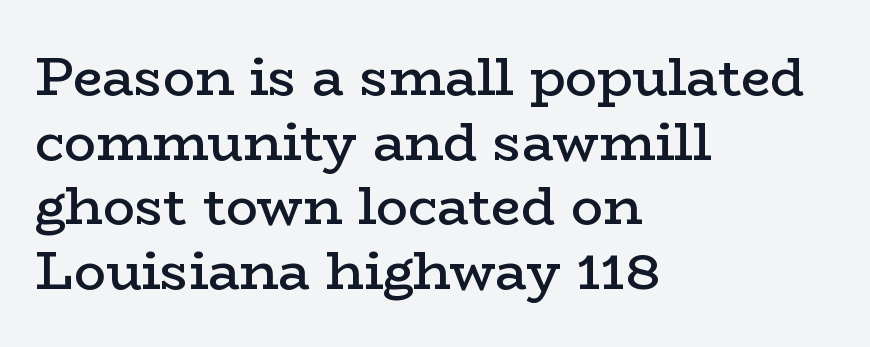
Q: Is the text bold? A: Semi-bold.
Q: Is the text italic (slanted)? A: No, it is upright.
Q: Is the typeface a serif or a sans-serif typeface? A: Serif.
Q: Is the text underlined? A: No.
Q: How is the paragraph aligned? A: Left-aligned.
Q: Is the spacing between letters normal or unusually wide? A: Normal.
Q: Width (condensed, normal, or wide)? A: Wide.
Q: Stroke contrast? A: Low.
Q: x-height? A: Medium.
Q: Monospaced? A: No.
